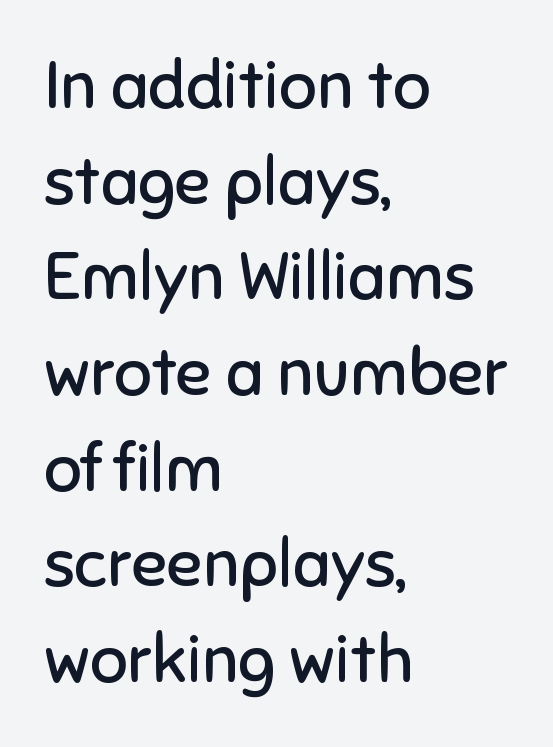
Teacher's note: observe the even left margin — that is flush-left alignment. A sans-serif font was chosen for this passage. Baseline-to-baseline distance is the conventional proportion of letter height. These lines were composed using upright roman letters.
